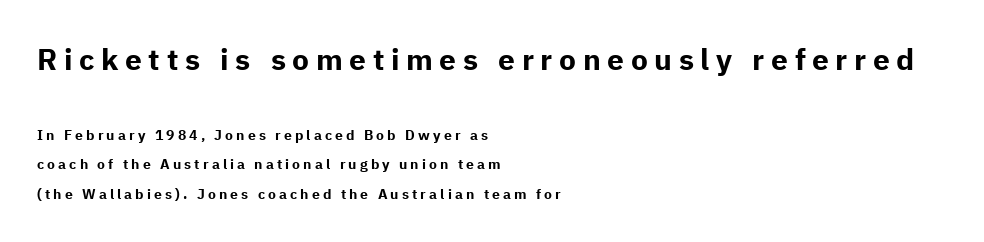
The image shows 30 px bold sans-serif type, upright; set left-aligned, loose line spacing (2.1x), unusually wide letter spacing (+0.22 em), not underlined; the first (top) block is 2.14x larger; low stroke contrast and a medium x-height.
